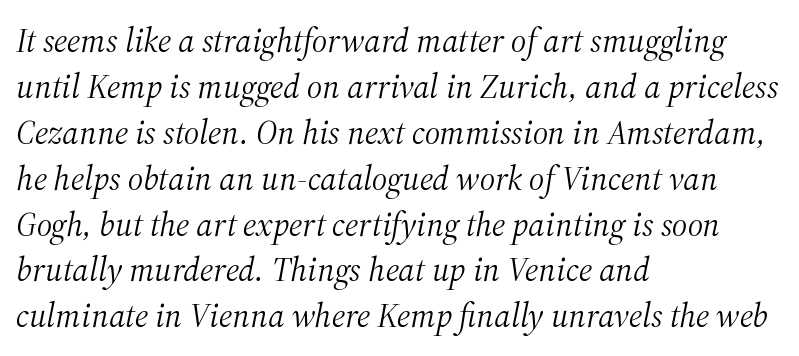
{"serif": "yes", "italic": "yes", "lean": "right", "slant_degrees": 12, "bold": "no", "weight": "light", "width": "normal", "stroke_contrast": "medium", "x_height": "medium", "monospaced": "no", "underline": "no", "align": "left", "line_spacing": "normal", "line_spacing_ratio": 1.35, "letter_spacing": "normal", "letter_spacing_em": 0.0, "glyph_px": 34}
